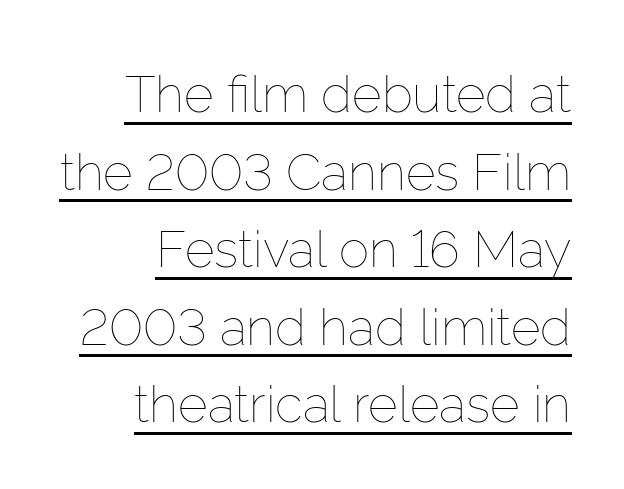
Q: Is the text bold? A: No.
Q: Is the text italic (slanted)? A: No, it is upright.
Q: Is the text underlined? A: Yes.
Q: How is the paragraph aligned? A: Right-aligned.
Q: Is the spacing between letters normal or unusually wide? A: Normal.
Q: Is the spacing between lines tight, normal or loose? A: Normal.
Q: Width (condensed, normal, or wide)? A: Normal.
Q: Stroke contrast? A: Low.
Q: x-height? A: Medium.
Q: Monospaced? A: No.
